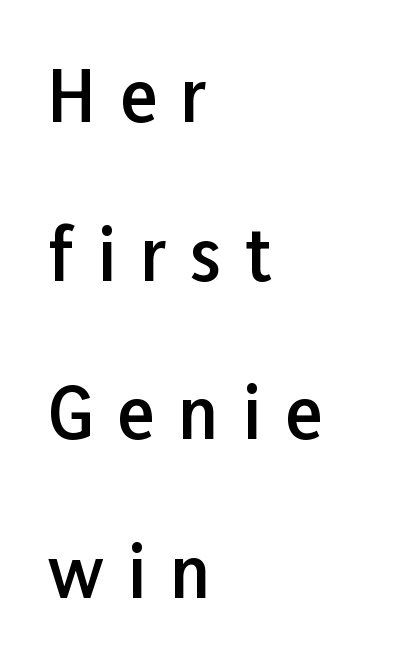
The face used here is a sans, in the tradition of grotesques and geometrics. Do the letters lean? They stand straight. Every row of glyphs begins at an identical x-position on the left. Descenders hang freely into open space. These lines have a slow, spaced-out rhythm from letter to letter.
